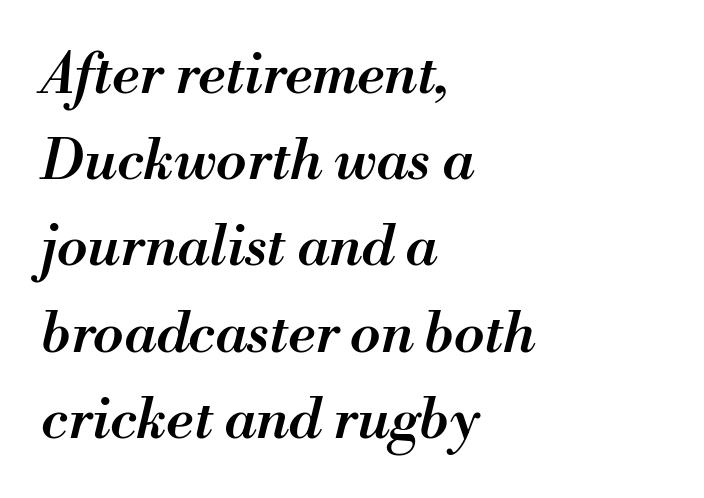
{"italic": "yes", "lean": "right", "slant_degrees": 13, "bold": "semi", "weight": "semibold", "width": "normal", "stroke_contrast": "medium", "x_height": "small", "monospaced": "no", "underline": "no", "align": "left", "line_spacing": "normal", "line_spacing_ratio": 1.54, "letter_spacing": "normal", "letter_spacing_em": 0.0, "glyph_px": 56}
